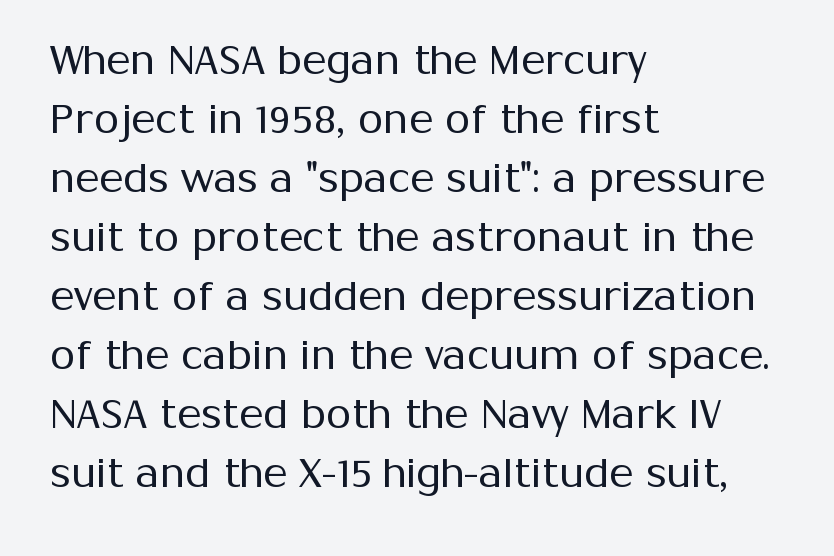
The image shows 41 px regular-weight sans-serif type, upright; set left-aligned, normal line spacing (1.44x), normal letter spacing, not underlined; medium stroke contrast and a medium x-height.
